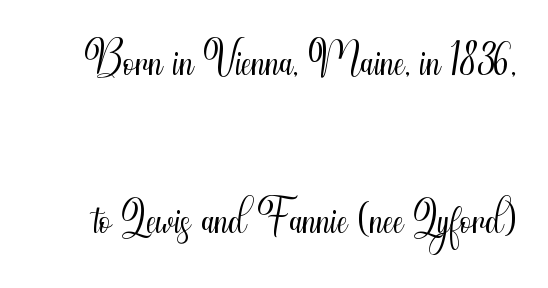
Q: Is the text bold? A: No.
Q: Is the text italic (slanted)? A: Yes.
Q: Is the typeface a serif or a sans-serif typeface? A: Sans-serif.
Q: Is the text underlined? A: No.
Q: Is the spacing between letters normal or unusually wide? A: Normal.
Q: Is the spacing between lines tight, normal or loose? A: Loose.
Q: Width (condensed, normal, or wide)? A: Condensed.
Q: Stroke contrast? A: Medium.
Q: x-height? A: Small.
Q: Monospaced? A: No.
